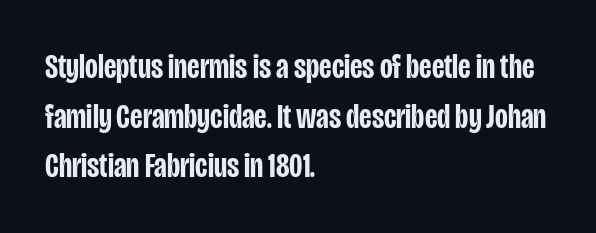
Quick note: not italic, upright. This rendering leaves character spacing at its baseline value. The gap between lines stays unmarked. Typographic density is moderately raised because the face is semibold. Varying glyph widths throughout — classic text-font behaviour. I'd call this a sans setting — the letters go barefoot.
